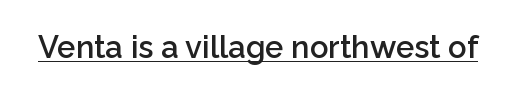
Q: Is the text bold? A: Semi-bold.
Q: Is the text italic (slanted)? A: No, it is upright.
Q: Is the typeface a serif or a sans-serif typeface? A: Sans-serif.
Q: Is the text underlined? A: Yes.
Q: Is the spacing between letters normal or unusually wide? A: Normal.
Q: Width (condensed, normal, or wide)? A: Normal.
Q: Stroke contrast? A: Low.
Q: x-height? A: Medium.
Q: Monospaced? A: No.
